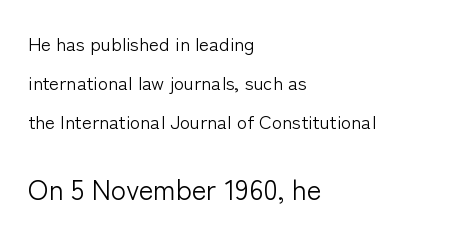
Q: Is the text bold? A: No.
Q: Is the text italic (slanted)? A: No, it is upright.
Q: Is the typeface a serif or a sans-serif typeface? A: Sans-serif.
Q: Is the text underlined? A: No.
Q: How is the paragraph aligned? A: Left-aligned.
Q: Is the spacing between letters normal or unusually wide? A: Normal.
Q: Is the spacing between lines tight, normal or loose? A: Loose.
Q: Which block of text is set in a larger size, the first (top) or the second (bottom)? A: The second (bottom) one.
Q: Width (condensed, normal, or wide)? A: Normal.
Q: Stroke contrast? A: Low.
Q: x-height? A: Medium.
Q: Monospaced? A: No.
